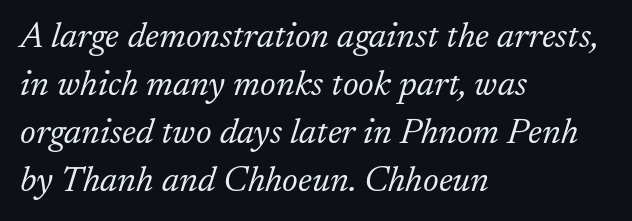
The space between consecutive lines is moderate. Note the varied advance widths — an 'i' is clearly narrower than an 'm'. The rendering anchors every line to the left-hand side. A quiet, ordinary-to-light weight characterises the typeface. A typesetter would label this face a serif. Clear beneath every line of the passage.
